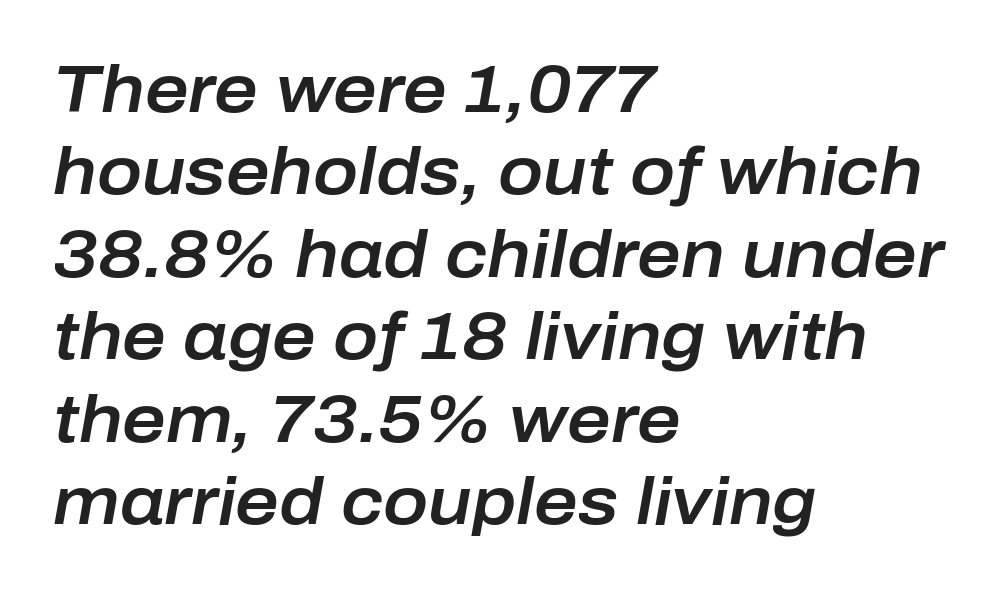
The image shows 67 px text type, italic (leaning right); set left-aligned, line spacing 1.23x, normal letter spacing, not underlined; low stroke contrast and a medium x-height.
